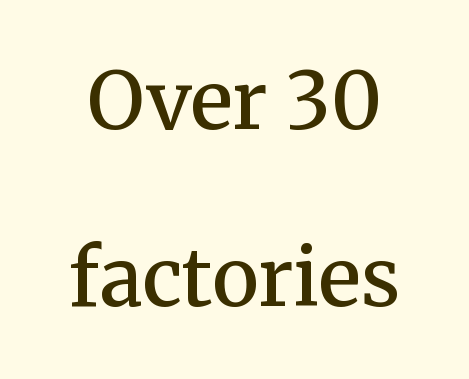
You can tell from the footed stems that serif type was used. The vertical gap from one line to the next is large. The type is set solid horizontally, with unmodified tracking. The letters advance in unequal steps, a hallmark of proportional type.
